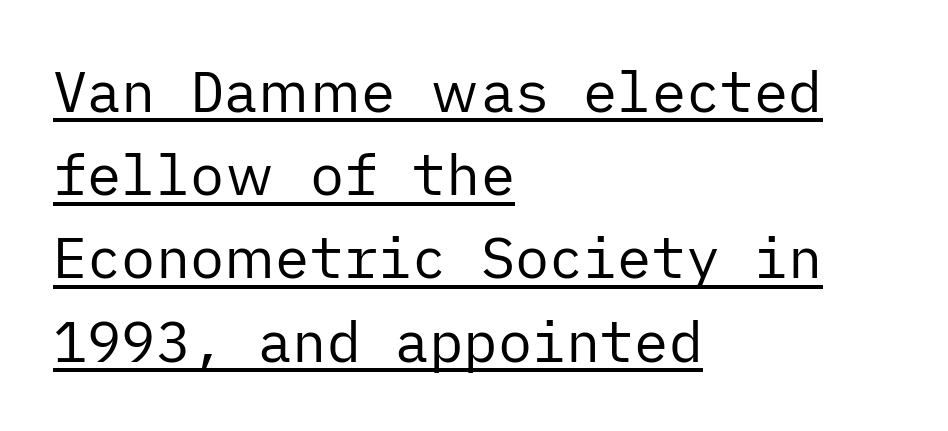
{"serif": "no", "italic": "no", "bold": "no", "weight": "regular", "width": "normal", "stroke_contrast": "low", "x_height": "medium", "underline": "yes", "align": "left", "line_spacing": "normal", "line_spacing_ratio": 1.46, "letter_spacing": "normal", "letter_spacing_em": 0.0, "glyph_px": 57}
